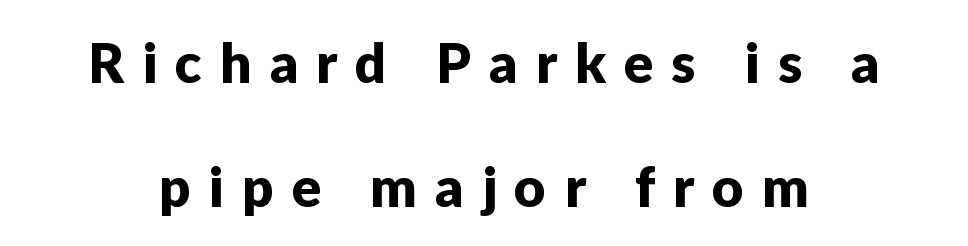
A typesetter would call this proportional, since set widths differ per character. Nope, not italic — everything's standing straight. Inter-character spacing is expanded well beyond the font's built-in metrics. I'd call this a sans setting — the letters go barefoot. Underline: absent. Widely set lines give the paragraph a tall, airy silhouette.
